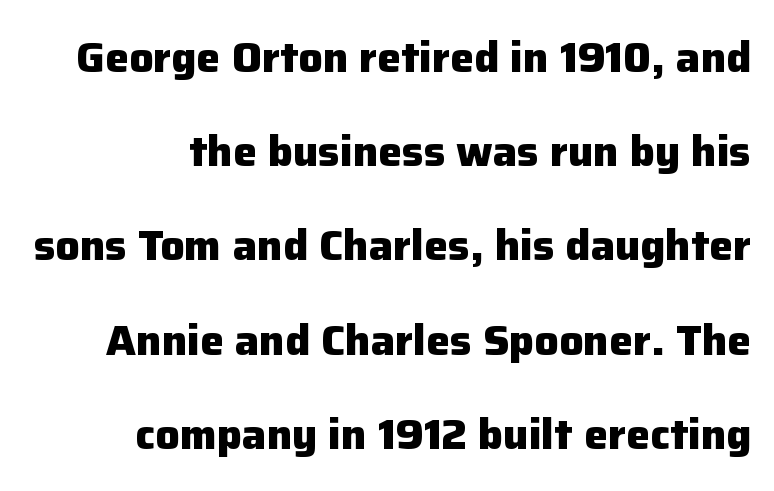
Q: Is the text bold? A: Yes.
Q: Is the text italic (slanted)? A: No, it is upright.
Q: Is the typeface a serif or a sans-serif typeface? A: Sans-serif.
Q: Is the text underlined? A: No.
Q: How is the paragraph aligned? A: Right-aligned.
Q: Is the spacing between letters normal or unusually wide? A: Normal.
Q: Is the spacing between lines tight, normal or loose? A: Loose.
Q: Width (condensed, normal, or wide)? A: Normal.
Q: Stroke contrast? A: Low.
Q: x-height? A: Medium.
Q: Monospaced? A: No.
